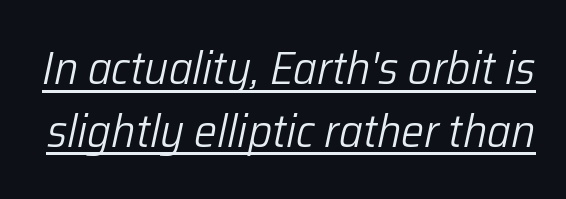
Q: Is the text bold? A: No.
Q: Is the text italic (slanted)? A: Yes, it leans right by about 12 degrees.
Q: Is the text underlined? A: Yes.
Q: Is the spacing between letters normal or unusually wide? A: Normal.
Q: Is the spacing between lines tight, normal or loose? A: Normal.
Q: Width (condensed, normal, or wide)? A: Normal.
Q: Stroke contrast? A: Low.
Q: x-height? A: Medium.
Q: Monospaced? A: No.
